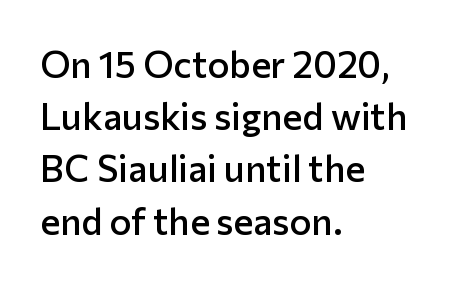
The image shows 37 px semibold sans-serif type, upright; set left-aligned, normal line spacing (1.41x), normal letter spacing, not underlined; low stroke contrast and a medium x-height.
